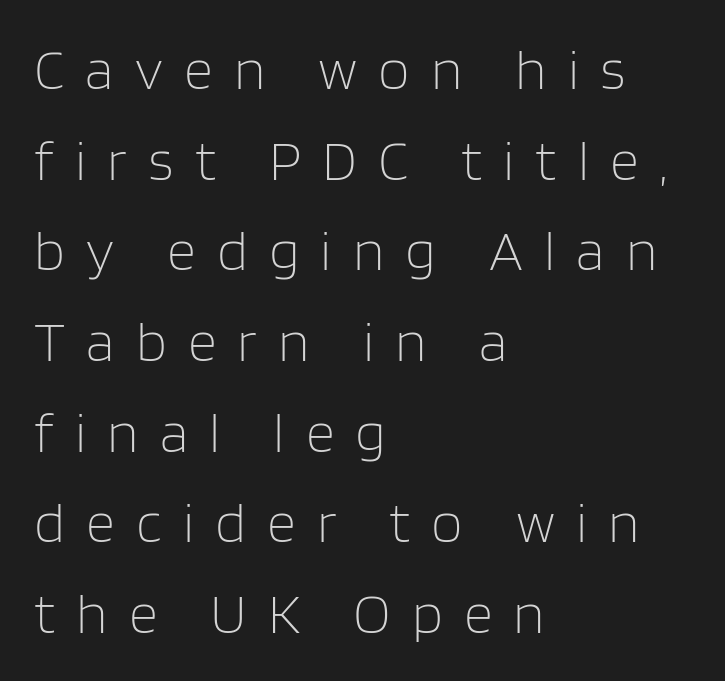
Q: Is the text bold? A: No.
Q: Is the text italic (slanted)? A: No, it is upright.
Q: Is the typeface a serif or a sans-serif typeface? A: Sans-serif.
Q: Is the text underlined? A: No.
Q: How is the paragraph aligned? A: Left-aligned.
Q: Is the spacing between letters normal or unusually wide? A: Unusually wide.
Q: Is the spacing between lines tight, normal or loose? A: Normal.
Q: Width (condensed, normal, or wide)? A: Normal.
Q: Stroke contrast? A: Low.
Q: x-height? A: Large.
Q: Monospaced? A: No.
